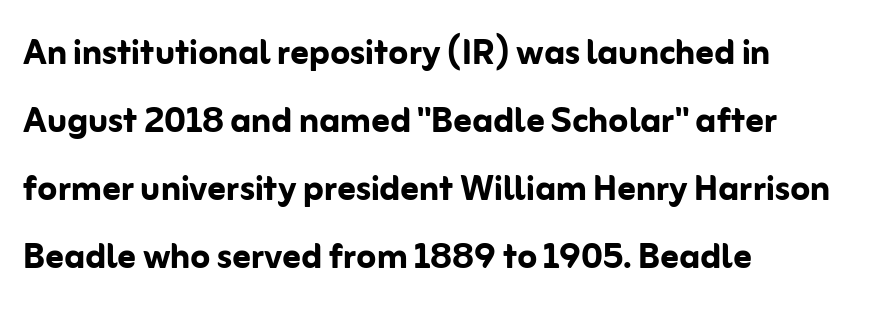
Q: Is the text bold? A: Yes.
Q: Is the text italic (slanted)? A: No, it is upright.
Q: Is the typeface a serif or a sans-serif typeface? A: Sans-serif.
Q: Is the text underlined? A: No.
Q: How is the paragraph aligned? A: Left-aligned.
Q: Is the spacing between letters normal or unusually wide? A: Normal.
Q: Is the spacing between lines tight, normal or loose? A: Normal.
Q: Width (condensed, normal, or wide)? A: Normal.
Q: Stroke contrast? A: Low.
Q: x-height? A: Medium.
Q: Monospaced? A: No.
